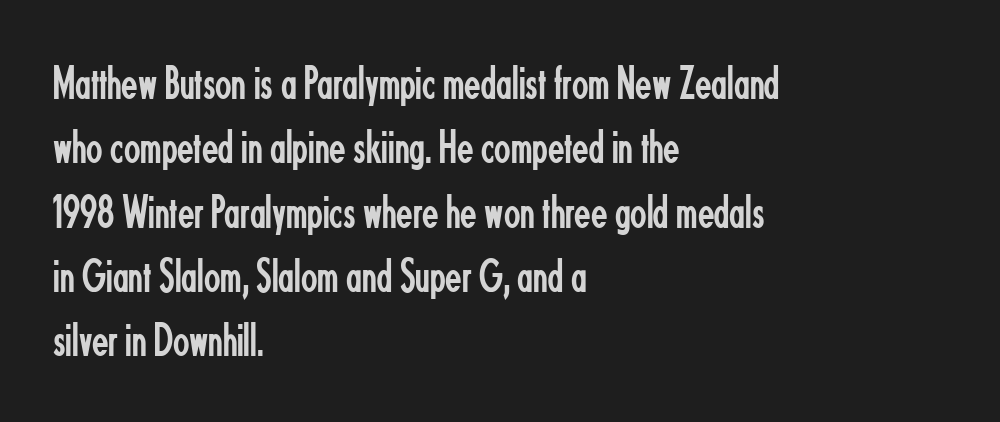
Vertical stems look standard width or narrower in stroke. Leading: standard. Think of a printed novel: that variable character pitch is what you see here. In CSS terms this would be text-align: left. Lines of text with bare space underneath.
